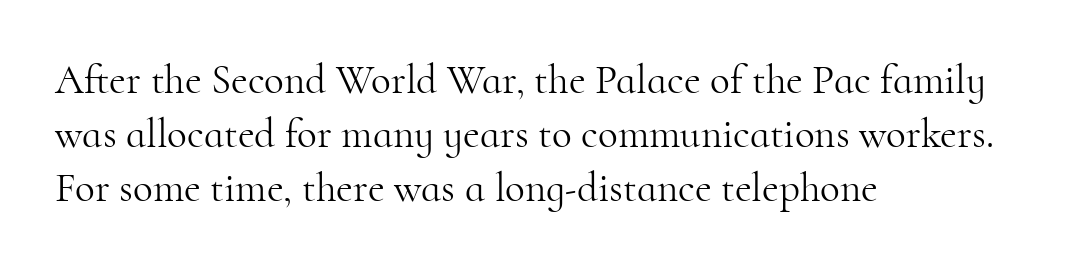
The image shows 41 px light serif type, upright; set left-aligned, normal line spacing (1.32x), normal letter spacing, not underlined; high stroke contrast and a small x-height.
